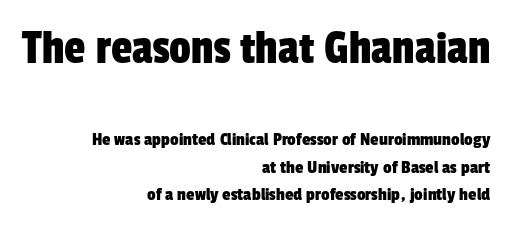
The image shows 48 px condensed sans-serif type; set right-aligned, normal line spacing (1.45x), normal letter spacing, not underlined; the first (top) block is 2.53x larger; low stroke contrast and a medium x-height.
